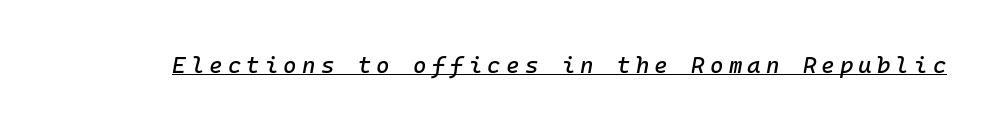
Observe the wide spacing: letters keep a clear distance from each other. This rendering features underlined lettering. Does the lettering tilt? It does — this is italic.
